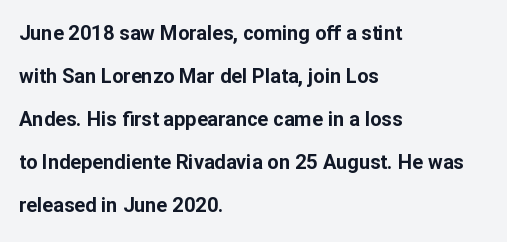
The image shows 20 px bold type, upright; set left-aligned, loose line spacing (2.15x), normal letter spacing, not underlined.
